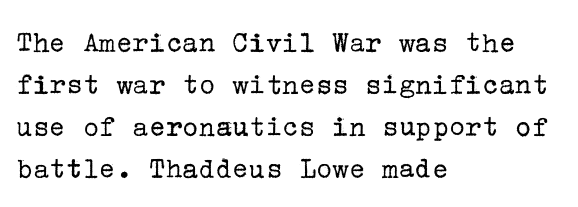
Q: Is the text bold? A: No.
Q: Is the text italic (slanted)? A: No, it is upright.
Q: Is the typeface a serif or a sans-serif typeface? A: Serif.
Q: Is the text underlined? A: No.
Q: How is the paragraph aligned? A: Left-aligned.
Q: Is the spacing between letters normal or unusually wide? A: Normal.
Q: Is the spacing between lines tight, normal or loose? A: Normal.
Q: Width (condensed, normal, or wide)? A: Normal.
Q: Stroke contrast? A: Low.
Q: x-height? A: Medium.
